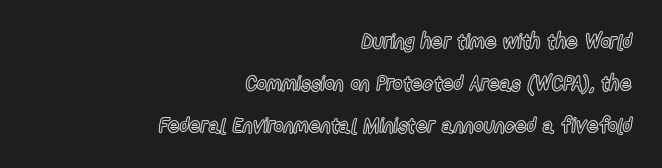
The image shows 21 px text type; set right-aligned, loose line spacing (1.99x), normal letter spacing, not underlined.
